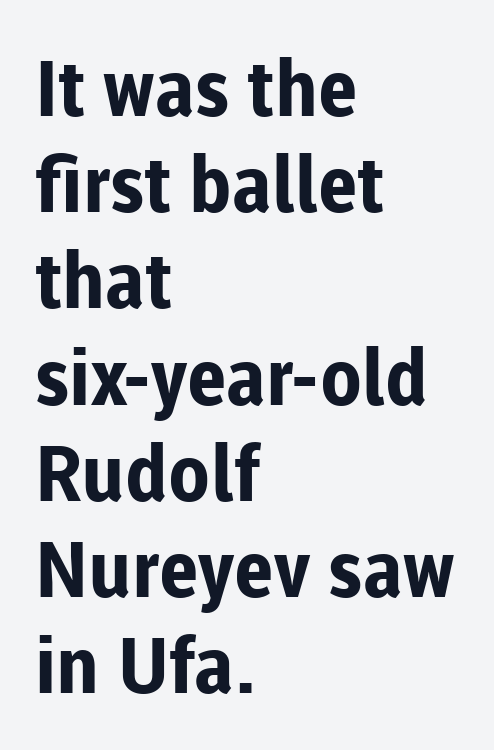
{"serif": "no", "italic": "no", "bold": "yes", "weight": "bold", "width": "normal", "stroke_contrast": "low", "x_height": "medium", "monospaced": "no", "underline": "no", "align": "left", "line_spacing": "normal", "line_spacing_ratio": 1.25, "letter_spacing": "normal", "letter_spacing_em": 0.0, "glyph_px": 77}
